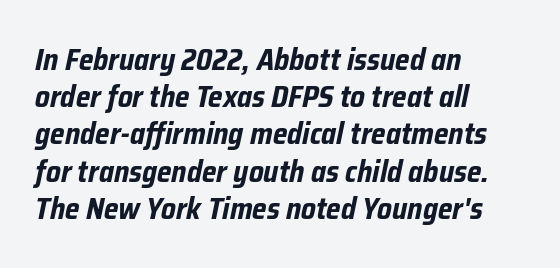
The image shows 30 px bold, condensed type, italic (leaning right); set left-aligned, line spacing 1.24x, normal letter spacing, not underlined; low stroke contrast and a medium x-height.
